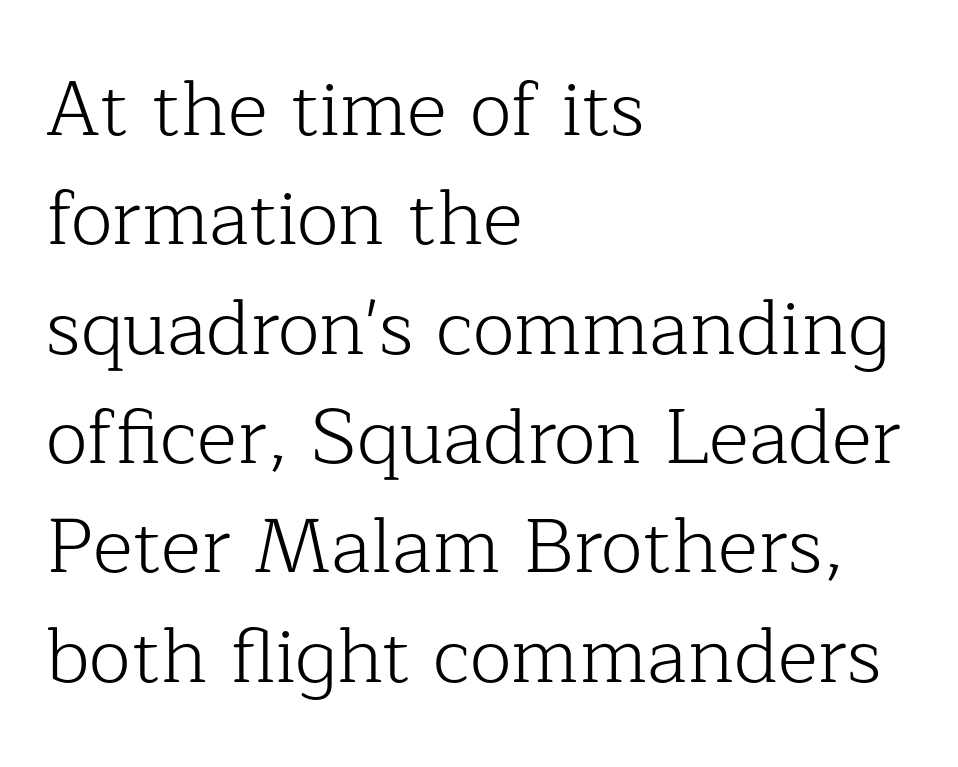
{"serif": "yes", "italic": "no", "bold": "no", "weight": "light", "width": "normal", "stroke_contrast": "low", "x_height": "medium", "monospaced": "no", "underline": "no", "align": "left", "line_spacing": "normal", "line_spacing_ratio": 1.42, "letter_spacing": "normal", "letter_spacing_em": 0.0, "glyph_px": 77}
